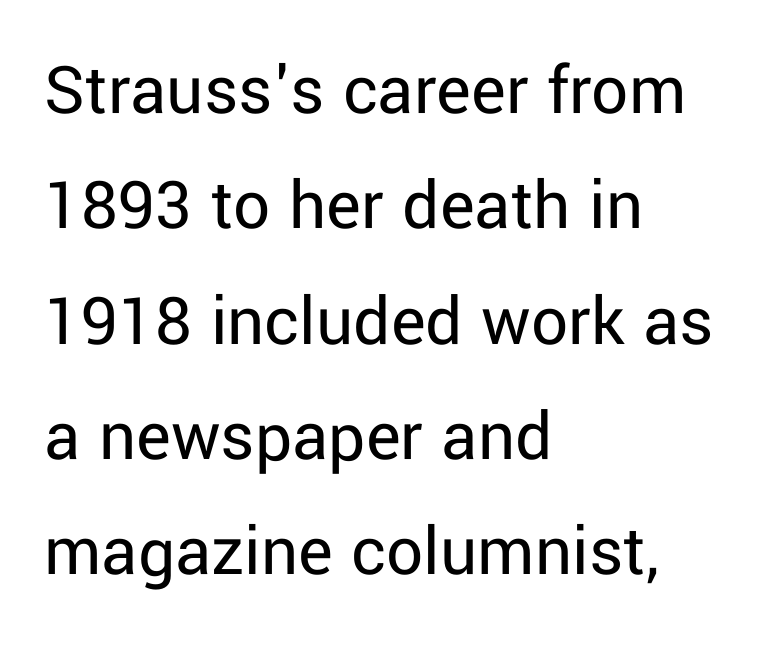
Grotesque or geometric, the face here clearly has no serifs. Has an underline been added? It has not. You could call the tracking neutral — neither tight nor loose. One glance says typical: line gaps are just what's usual. These lines were composed using upright roman letters.
